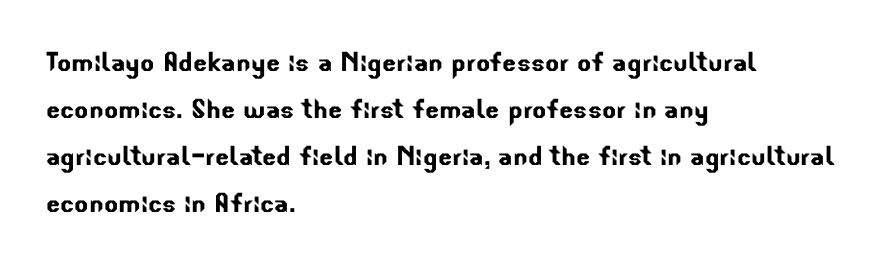
The image shows 33 px sans-serif type; set left-aligned, normal line spacing (1.42x), normal letter spacing, not underlined; low stroke contrast and a small x-height.
